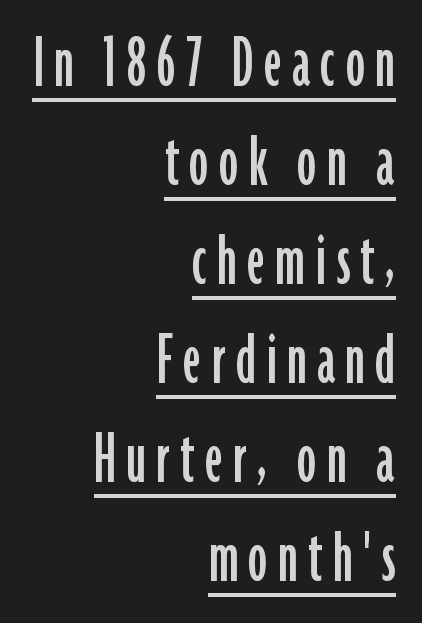
{"serif": "no", "italic": "no", "width": "condensed", "stroke_contrast": "low", "x_height": "medium", "monospaced": "no", "underline": "yes", "align": "right", "line_spacing": "normal", "line_spacing_ratio": 1.27, "glyph_px": 78}
